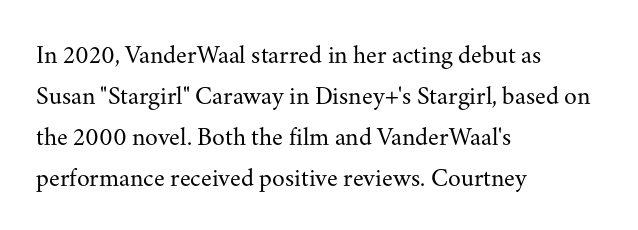
The words here are not underlined. Unbolded letterforms with no extra heft. Quick note: interline space is typical. These lines stack with their left ends in a neat column. Ordinary non-slanted type is in use. Here the glyphs are tracked normally, forming tight word shapes.
